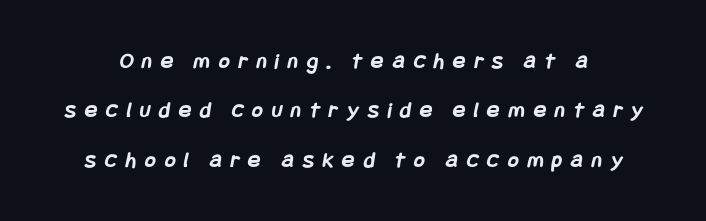
Q: Is the text bold? A: Yes.
Q: Is the text underlined? A: No.
Q: Is the spacing between letters normal or unusually wide? A: Unusually wide.
Q: Is the spacing between lines tight, normal or loose? A: Loose.
